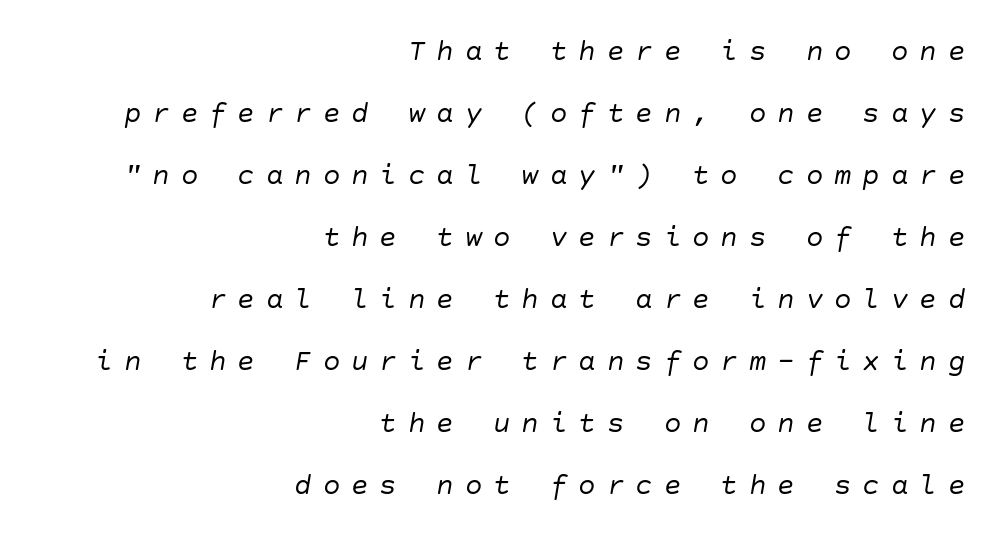
Q: Is the text bold? A: No.
Q: Is the text italic (slanted)? A: Yes, it leans right by about 10 degrees.
Q: Is the text underlined? A: No.
Q: How is the paragraph aligned? A: Right-aligned.
Q: Is the spacing between letters normal or unusually wide? A: Unusually wide.
Q: Is the spacing between lines tight, normal or loose? A: Loose.
Q: Width (condensed, normal, or wide)? A: Normal.
Q: Stroke contrast? A: Low.
Q: x-height? A: Large.
